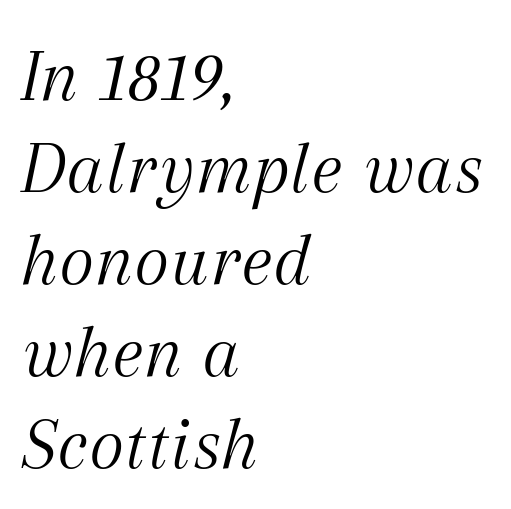
Q: Is the text bold? A: No.
Q: Is the text italic (slanted)? A: Yes, it leans right by about 12 degrees.
Q: Is the typeface a serif or a sans-serif typeface? A: Serif.
Q: Is the text underlined? A: No.
Q: How is the paragraph aligned? A: Left-aligned.
Q: Is the spacing between letters normal or unusually wide? A: Normal.
Q: Width (condensed, normal, or wide)? A: Normal.
Q: Stroke contrast? A: Medium.
Q: x-height? A: Medium.
Q: Monospaced? A: No.
